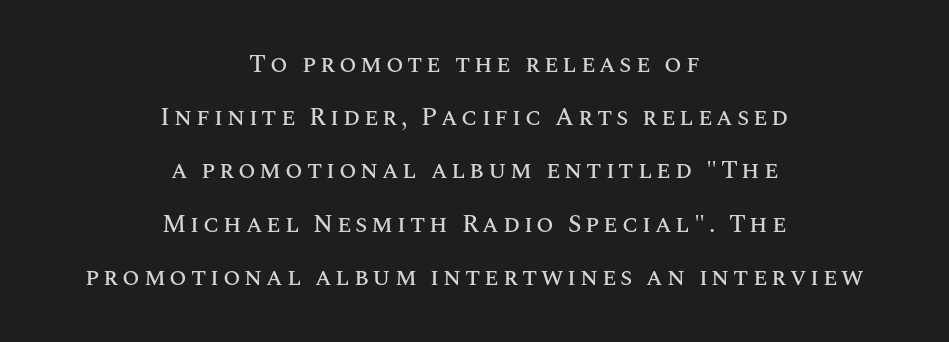
The block of text is sparse from top to bottom, with ample space between rows. Where is the straight margin? There isn't one; the lines are centered. Designer's note — italics off, roman on. Quick note: underline off.
